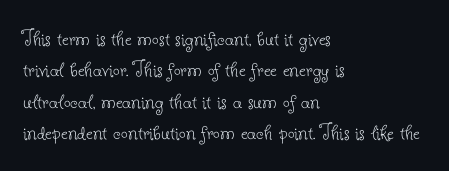
{"italic": "no", "bold": "no", "underline": "no", "align": "left", "line_spacing": "normal", "line_spacing_ratio": 1.31, "letter_spacing": "normal", "letter_spacing_em": 0.0, "glyph_px": 24}
